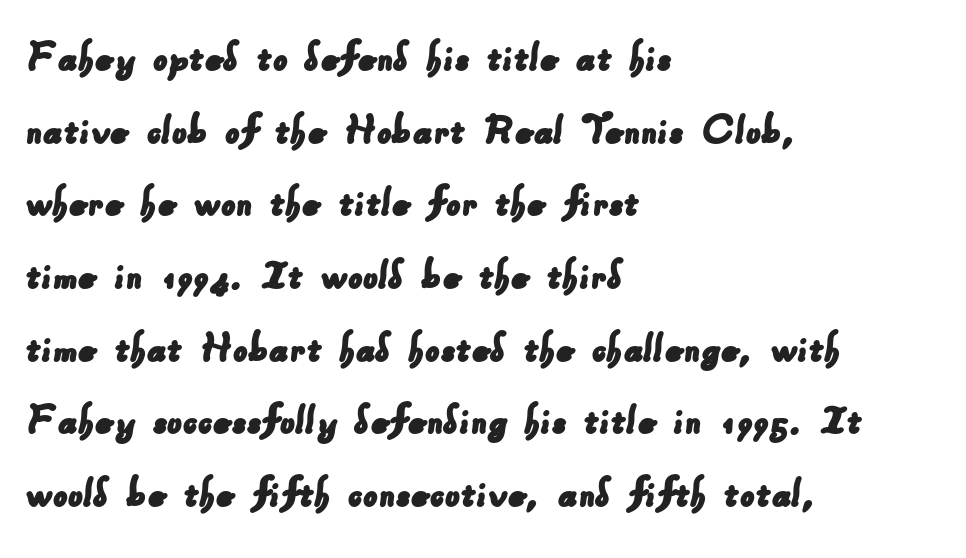
Q: Is the typeface a serif or a sans-serif typeface? A: Sans-serif.
Q: Is the text underlined? A: No.
Q: How is the paragraph aligned? A: Left-aligned.
Q: Is the spacing between letters normal or unusually wide? A: Normal.
Q: Is the spacing between lines tight, normal or loose? A: Normal.
Q: Width (condensed, normal, or wide)? A: Normal.
Q: Stroke contrast? A: Low.
Q: x-height? A: Small.
Q: Monospaced? A: No.
